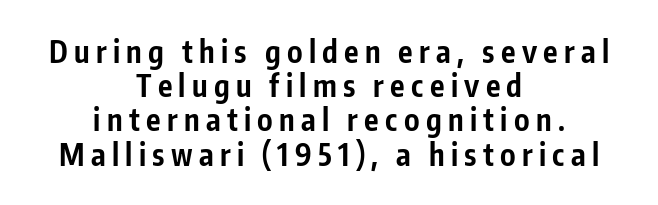
The image shows 30 px bold, condensed sans-serif type, upright; set centered, tight line spacing (1.14x), unusually wide letter spacing (+0.21 em), not underlined; low stroke contrast and a medium x-height.
